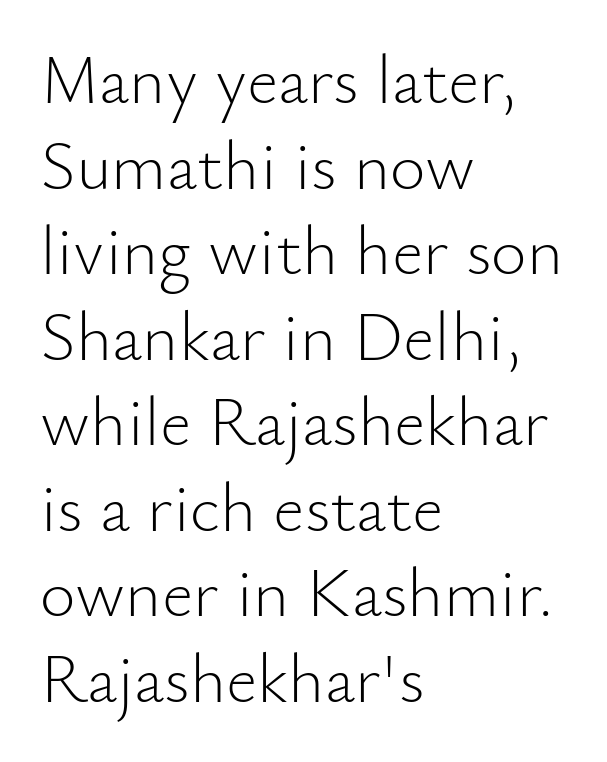
Q: Is the text bold? A: No.
Q: Is the text italic (slanted)? A: No, it is upright.
Q: Is the typeface a serif or a sans-serif typeface? A: Sans-serif.
Q: Is the text underlined? A: No.
Q: How is the paragraph aligned? A: Left-aligned.
Q: Is the spacing between letters normal or unusually wide? A: Normal.
Q: Width (condensed, normal, or wide)? A: Normal.
Q: Stroke contrast? A: Low.
Q: x-height? A: Small.
Q: Monospaced? A: No.
